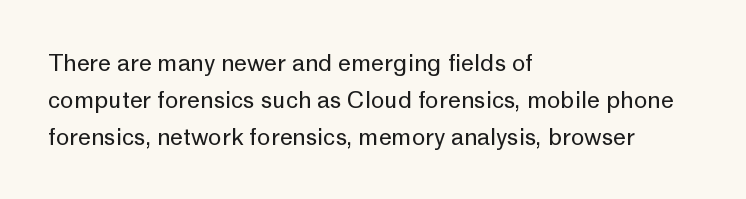
The image shows 23 px text type, upright; set left-aligned, normal line spacing (1.6x), normal letter spacing, not underlined.
